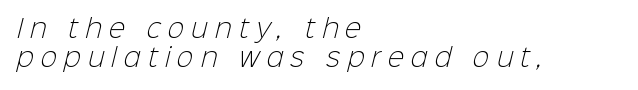
Type without underlining. Line beginnings align vertically; line endings do not. Summary of weight: not heavy and not bold. This sample uses expanded letter spacing, leaving extra air between glyphs.
